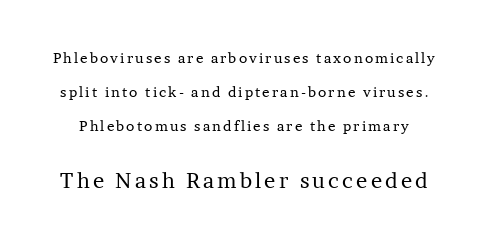
Q: Is the text bold? A: No.
Q: Is the text italic (slanted)? A: No, it is upright.
Q: Is the text underlined? A: No.
Q: Is the spacing between lines tight, normal or loose? A: Loose.
Q: Which block of text is set in a larger size, the first (top) or the second (bottom)? A: The second (bottom) one.
